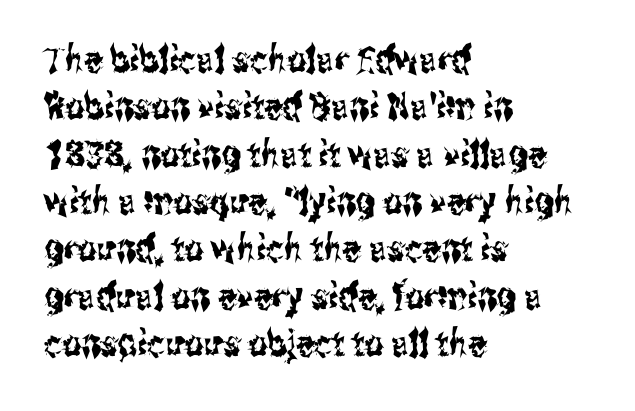
Q: Is the text italic (slanted)? A: No, it is upright.
Q: Is the typeface a serif or a sans-serif typeface? A: Sans-serif.
Q: Is the text underlined? A: No.
Q: How is the paragraph aligned? A: Left-aligned.
Q: Is the spacing between letters normal or unusually wide? A: Normal.
Q: Is the spacing between lines tight, normal or loose? A: Normal.
Q: Width (condensed, normal, or wide)? A: Condensed.
Q: Stroke contrast? A: Medium.
Q: x-height? A: Medium.
Q: Monospaced? A: No.
